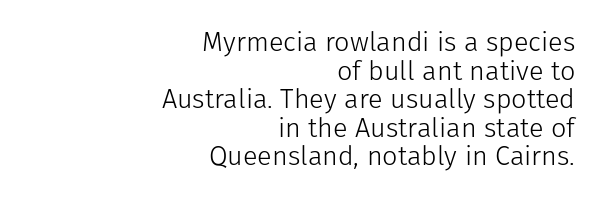
The image shows 27 px text type, upright; set right-aligned, tight line spacing (1.06x), normal letter spacing, not underlined.
